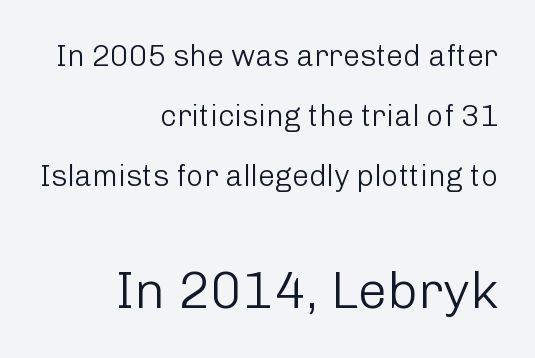
Q: Is the text bold? A: No.
Q: Is the text italic (slanted)? A: No, it is upright.
Q: Is the typeface a serif or a sans-serif typeface? A: Sans-serif.
Q: Is the text underlined? A: No.
Q: How is the paragraph aligned? A: Right-aligned.
Q: Is the spacing between letters normal or unusually wide? A: Normal.
Q: Is the spacing between lines tight, normal or loose? A: Loose.
Q: Which block of text is set in a larger size, the first (top) or the second (bottom)? A: The second (bottom) one.
Q: Width (condensed, normal, or wide)? A: Normal.
Q: Stroke contrast? A: Low.
Q: x-height? A: Medium.
Q: Monospaced? A: No.
